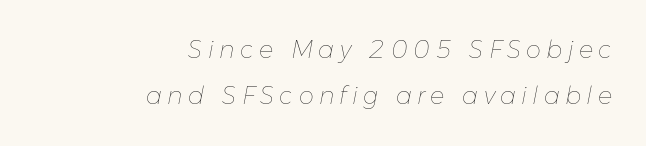
{"italic": "yes", "lean": "right", "slant_degrees": 11, "bold": "no", "underline": "no", "align": "right", "line_spacing": "loose", "line_spacing_ratio": 1.92, "letter_spacing": "wide", "letter_spacing_em": 0.22, "glyph_px": 24}
